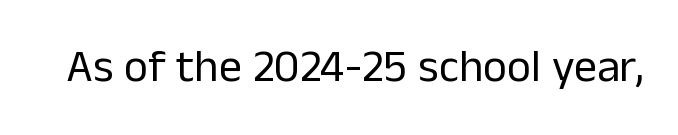
Nothing heavy about these letters — not bold at all. Rule under the text: the space is simply empty. Standard letterfit; no display-style spreading of the glyphs. The rendering uses natural spacing where letterforms have individual widths. You can tell from the bare stems that sans-serif type was used.
